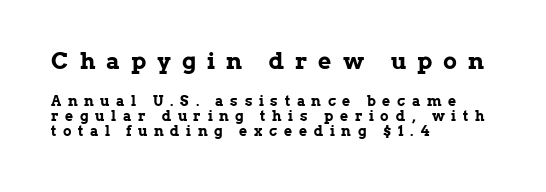
The image shows 23 px bold type, upright; set left-aligned, tight line spacing (1.1x), unusually wide letter spacing (+0.48 em), not underlined; the first (top) block is 1.64x larger.
